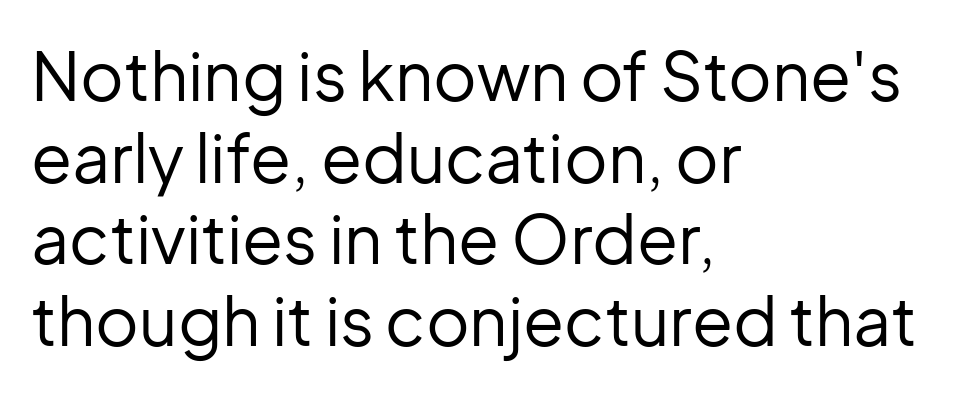
The image shows 67 px regular-weight sans-serif type, upright; set left-aligned, line spacing 1.22x, normal letter spacing, not underlined; low stroke contrast and a medium x-height.
